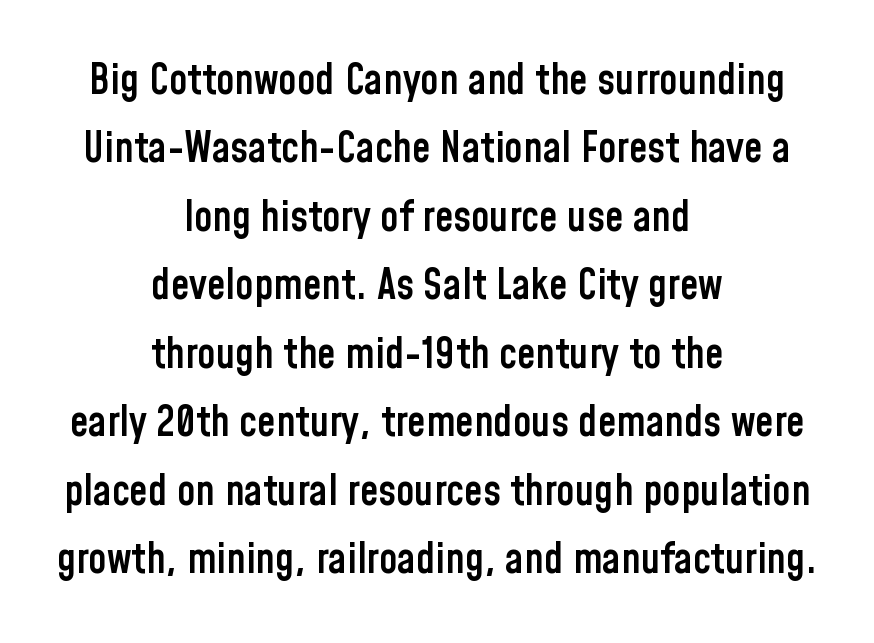
Q: Is the text bold? A: Semi-bold.
Q: Is the text italic (slanted)? A: No, it is upright.
Q: Is the typeface a serif or a sans-serif typeface? A: Sans-serif.
Q: Is the text underlined? A: No.
Q: How is the paragraph aligned? A: Centered.
Q: Is the spacing between letters normal or unusually wide? A: Normal.
Q: Is the spacing between lines tight, normal or loose? A: Normal.
Q: Width (condensed, normal, or wide)? A: Condensed.
Q: Stroke contrast? A: Low.
Q: x-height? A: Medium.
Q: Monospaced? A: No.
